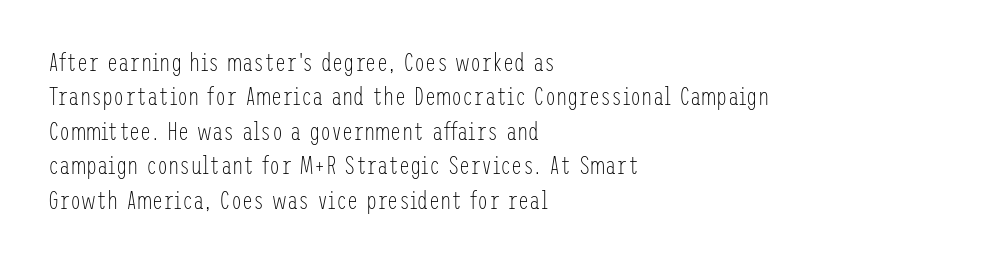
The image shows 25 px text type, upright; set left-aligned, normal line spacing (1.38x), normal letter spacing, not underlined.
